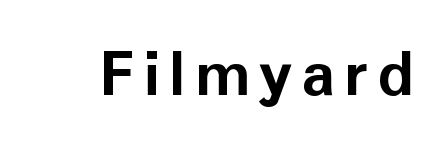
{"serif": "no", "italic": "no", "bold": "yes", "weight": "semibold", "width": "normal", "stroke_contrast": "low", "x_height": "medium", "monospaced": "no", "underline": "no", "glyph_px": 70}
